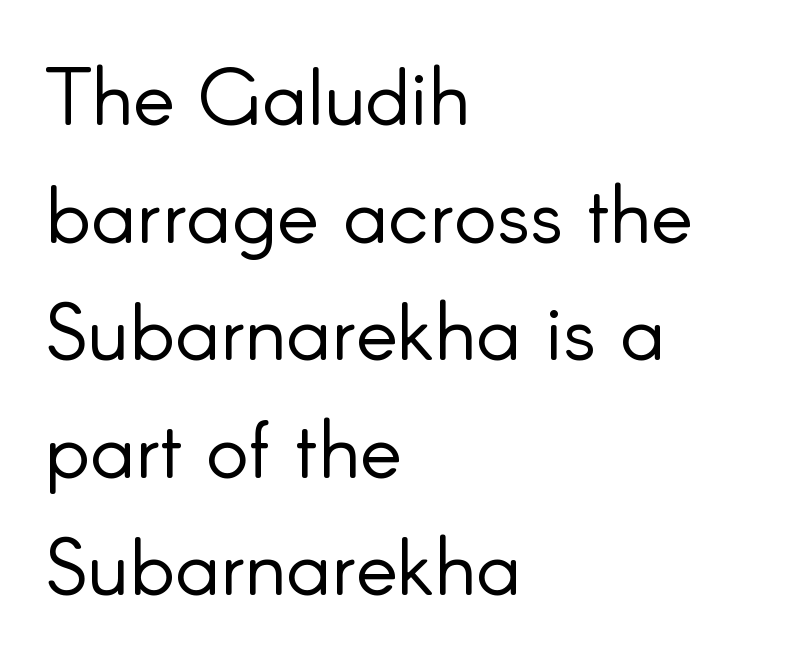
The image shows 80 px light sans-serif type, upright; set left-aligned, normal line spacing (1.47x), normal letter spacing, not underlined; low stroke contrast and a small x-height.
